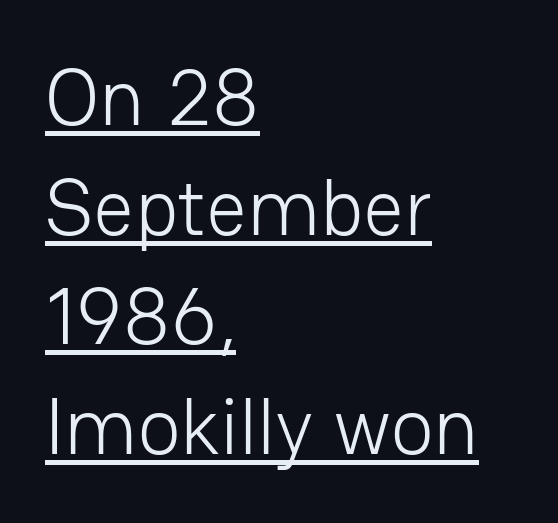
The image shows 80 px light sans-serif type, upright; set left-aligned, normal line spacing (1.37x), normal letter spacing, underlined; low stroke contrast and a medium x-height.
